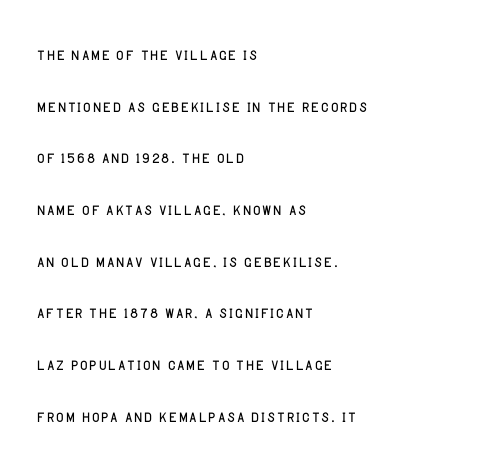
The image shows 21 px text type, upright; set left-aligned, loose line spacing (2.46x), normal letter spacing, not underlined.
